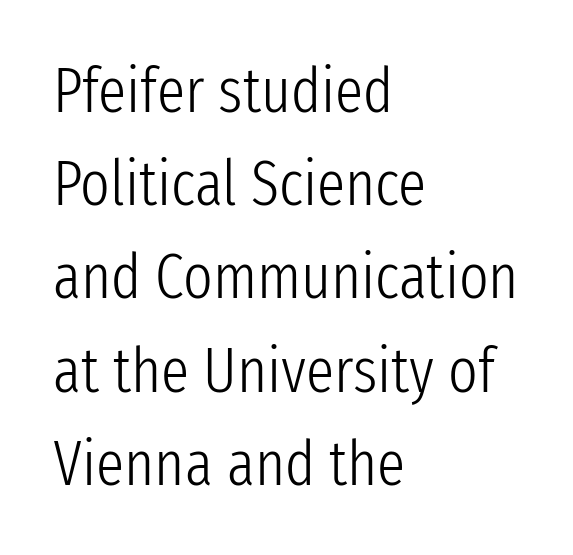
The image shows 63 px light, condensed sans-serif type, upright; set left-aligned, normal line spacing (1.48x), normal letter spacing, not underlined; low stroke contrast and a medium x-height.
